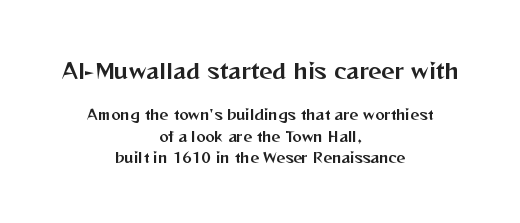
{"italic": "no", "underline": "no", "align": "center", "line_spacing": "normal", "line_spacing_ratio": 1.54, "letter_spacing": "normal", "letter_spacing_em": 0.0, "larger_block": "first", "size_ratio": 1.5, "glyph_px": 21}
